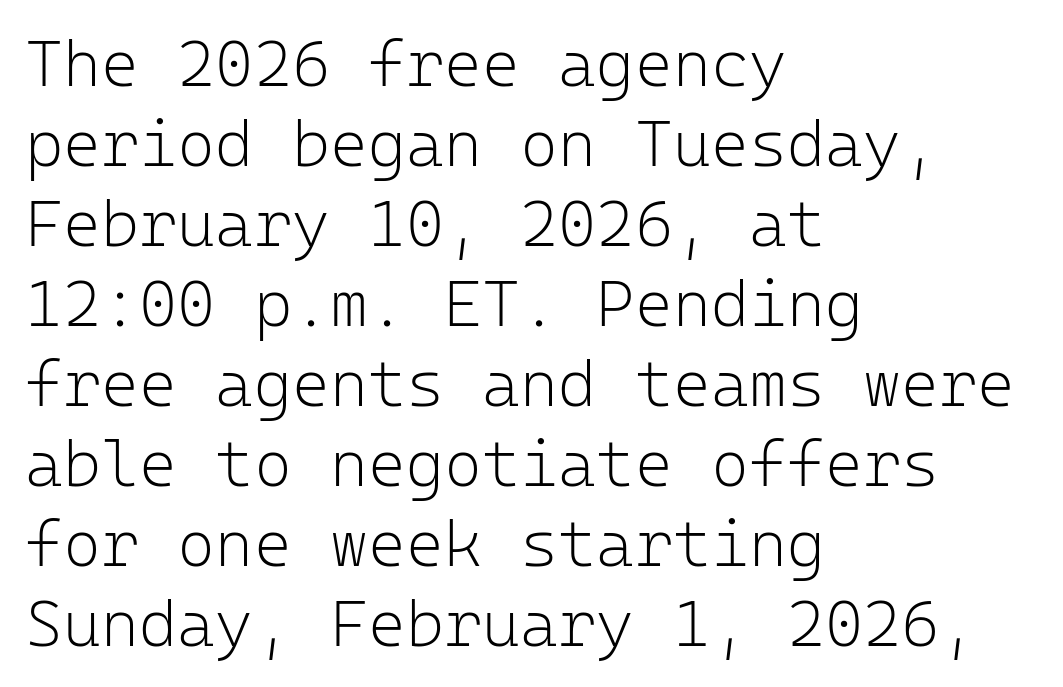
Q: Is the text bold? A: No.
Q: Is the text italic (slanted)? A: No, it is upright.
Q: Is the typeface a serif or a sans-serif typeface? A: Sans-serif.
Q: Is the text underlined? A: No.
Q: How is the paragraph aligned? A: Left-aligned.
Q: Is the spacing between letters normal or unusually wide? A: Normal.
Q: Width (condensed, normal, or wide)? A: Normal.
Q: Stroke contrast? A: Low.
Q: x-height? A: Medium.
Q: Monospaced? A: Yes.
